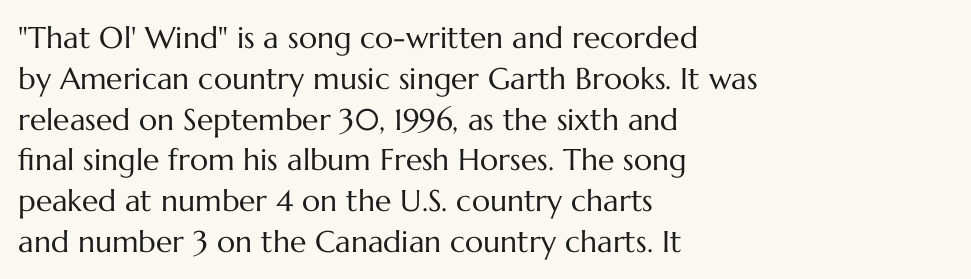
Q: Is the text bold? A: No.
Q: Is the text italic (slanted)? A: No, it is upright.
Q: Is the text underlined? A: No.
Q: How is the paragraph aligned? A: Left-aligned.
Q: Is the spacing between letters normal or unusually wide? A: Normal.
Q: Is the spacing between lines tight, normal or loose? A: Normal.
Q: Width (condensed, normal, or wide)? A: Normal.
Q: Stroke contrast? A: Medium.
Q: x-height? A: Medium.
Q: Monospaced? A: No.
